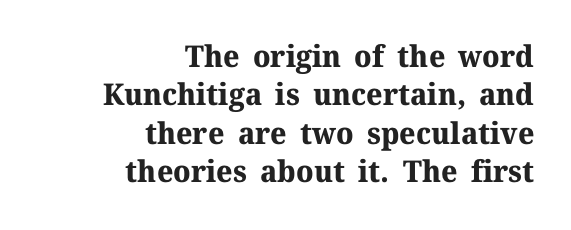
{"serif": "yes", "italic": "no", "bold": "yes", "weight": "bold", "width": "normal", "stroke_contrast": "medium", "x_height": "medium", "monospaced": "no", "underline": "no", "align": "right", "line_spacing": "normal", "line_spacing_ratio": 1.28, "letter_spacing": "normal", "letter_spacing_em": 0.0, "glyph_px": 30}
